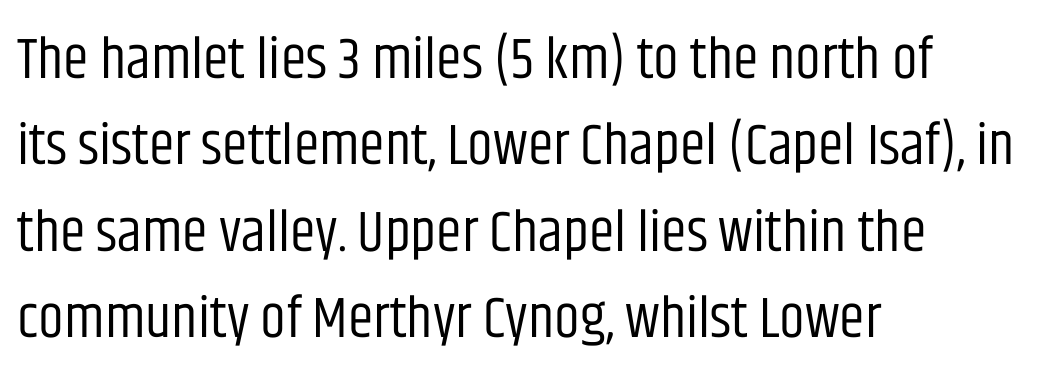
The weight would be labelled regular, book, light, or lighter still. Every character sits straight up, as roman type does. Just letters on the line, the space beneath them empty. Compared with a centered layout, this one pins lines to the left instead.
